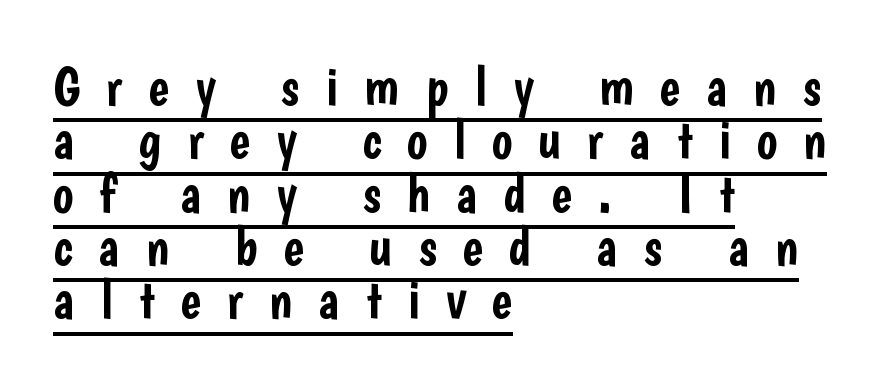
The image shows 55 px condensed sans-serif type, upright; set left-aligned, tight line spacing (0.97x), unusually wide letter spacing (+0.47 em), underlined; low stroke contrast and a medium x-height.
